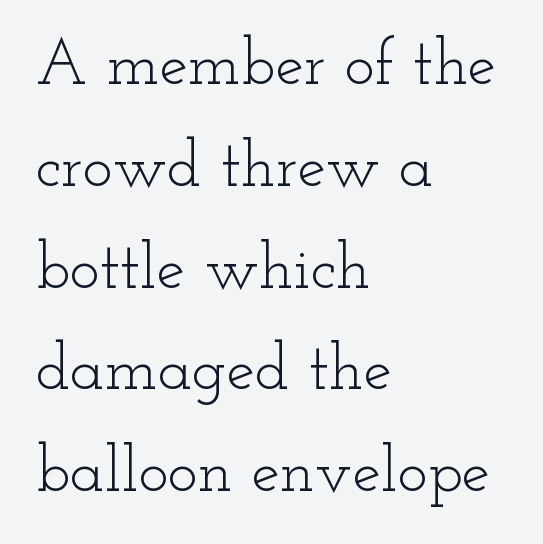
Summary of weight: not heavy and not bold. Varying glyph widths throughout — classic text-font behaviour. Does the copy run flush right? No — it runs flush left. You can tell it's not italic because the verticals are truly vertical. Words float on clear page, feet unadorned.
